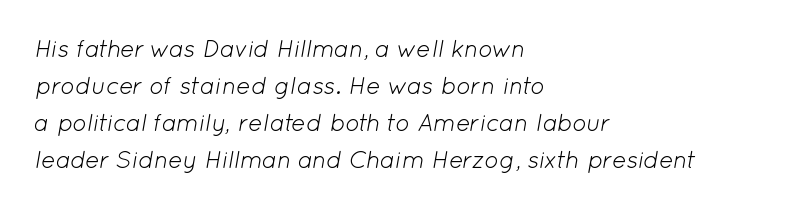
Q: Is the text bold? A: No.
Q: Is the text italic (slanted)? A: Yes, it leans right by about 12 degrees.
Q: Is the text underlined? A: No.
Q: How is the paragraph aligned? A: Left-aligned.
Q: Is the spacing between letters normal or unusually wide? A: Normal.
Q: Is the spacing between lines tight, normal or loose? A: Normal.
